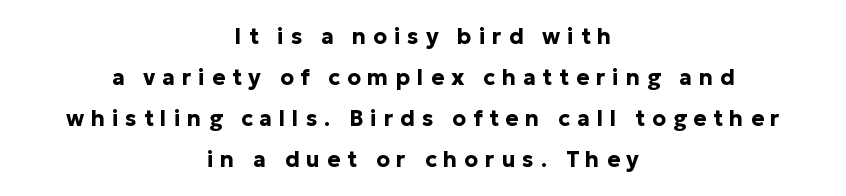
{"italic": "no", "bold": "yes", "underline": "no", "align": "center", "line_spacing_ratio": 1.86, "letter_spacing": "wide", "letter_spacing_em": 0.31, "glyph_px": 22}
